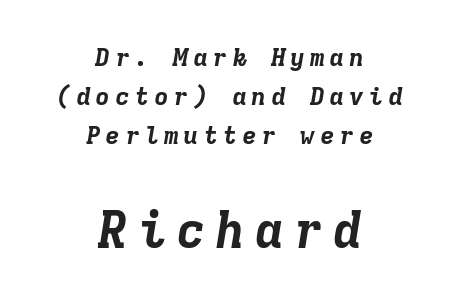
A typesetter would call this leading conventional body-copy spacing. Visually, the bottom section dominates because its glyphs are scaled up. The rendering uses typewriter-style spacing with identical character cells. No word sits above an underline.
